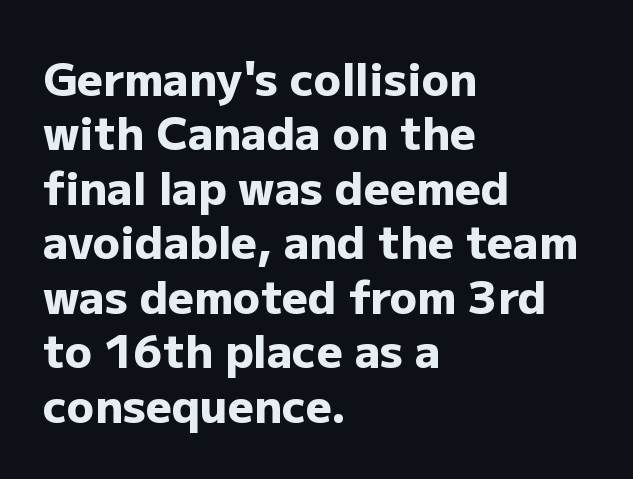
The image shows 45 px heavy sans-serif type, upright; set left-aligned, line spacing 1.21x, normal letter spacing, not underlined; low stroke contrast and a medium x-height.
